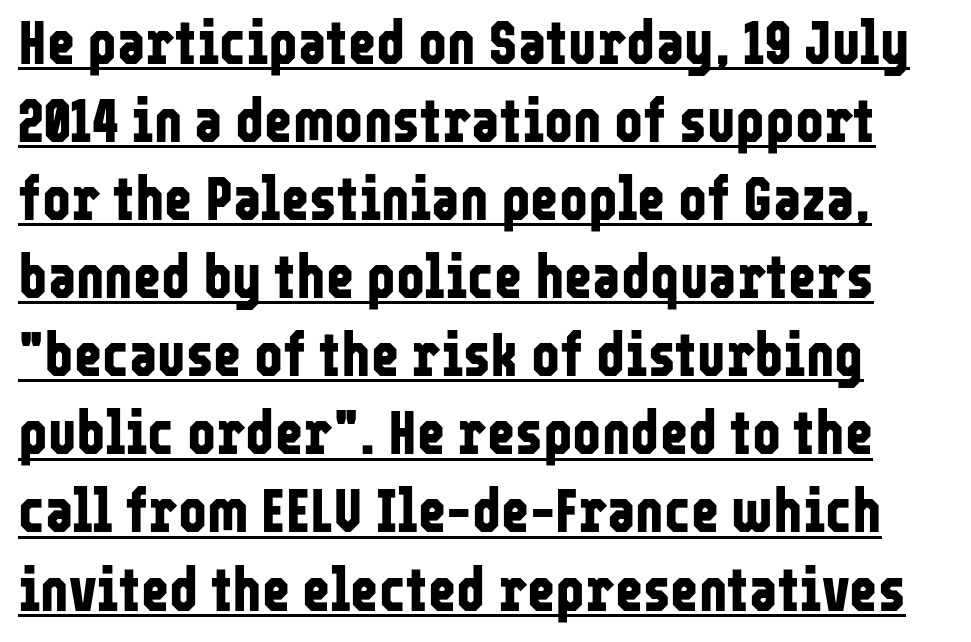
The typesetting leans heavy: a genuine bold. Observe the absence of serifs on each vertical stroke in this sample. The vertical gap from one line to the next is medium. Each letter keeps its own natural width here, so spacing adapts to shape.
